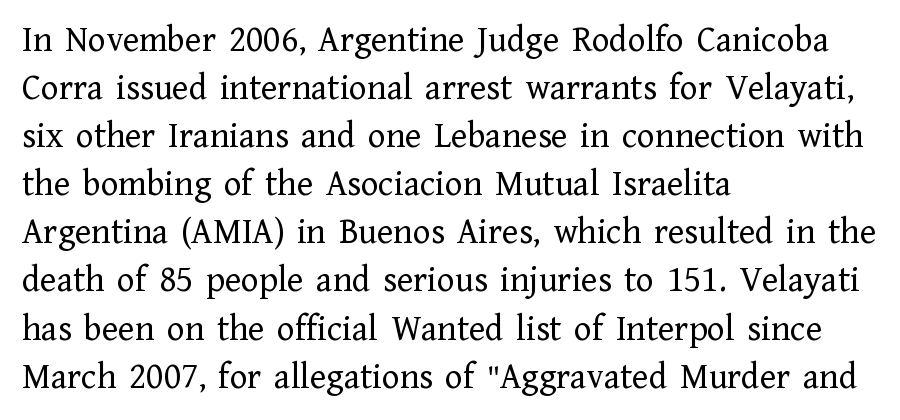
{"serif": "yes", "italic": "no", "bold": "no", "weight": "regular", "width": "normal", "stroke_contrast": "low", "x_height": "medium", "monospaced": "no", "underline": "no", "align": "left", "line_spacing": "normal", "line_spacing_ratio": 1.3, "letter_spacing": "normal", "letter_spacing_em": 0.0, "glyph_px": 37}
